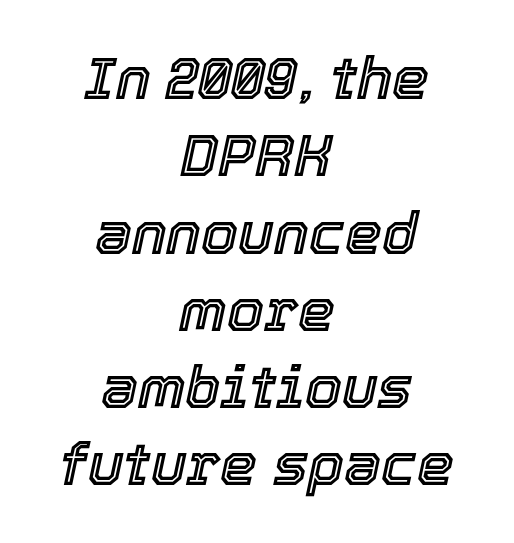
Both edges are ragged and mirror each other, which tells us the setting is centered. The words here are not underlined. Between one letter and the next there's only the usual sliver of space. If you drew a line through each stem, it would be angled. The rendering uses natural spacing where letterforms have individual widths.
